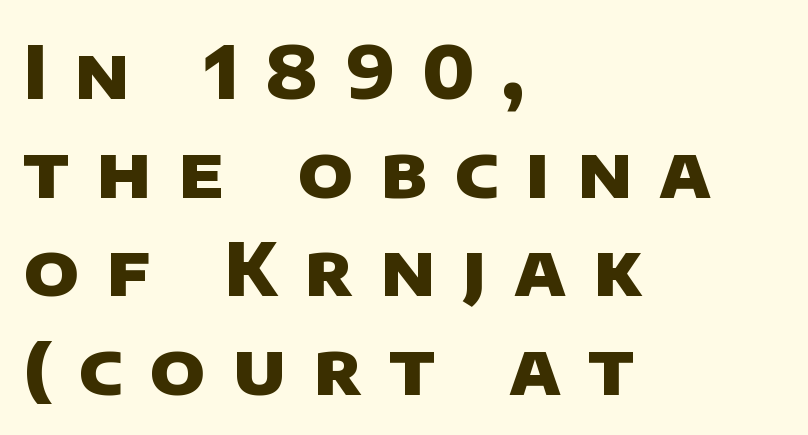
Q: Is the text bold? A: Yes.
Q: Is the typeface a serif or a sans-serif typeface? A: Sans-serif.
Q: Is the text underlined? A: No.
Q: How is the paragraph aligned? A: Left-aligned.
Q: Is the spacing between letters normal or unusually wide? A: Unusually wide.
Q: Is the spacing between lines tight, normal or loose? A: Normal.
Q: Width (condensed, normal, or wide)? A: Normal.
Q: Stroke contrast? A: Low.
Q: x-height? A: Large.
Q: Monospaced? A: No.
